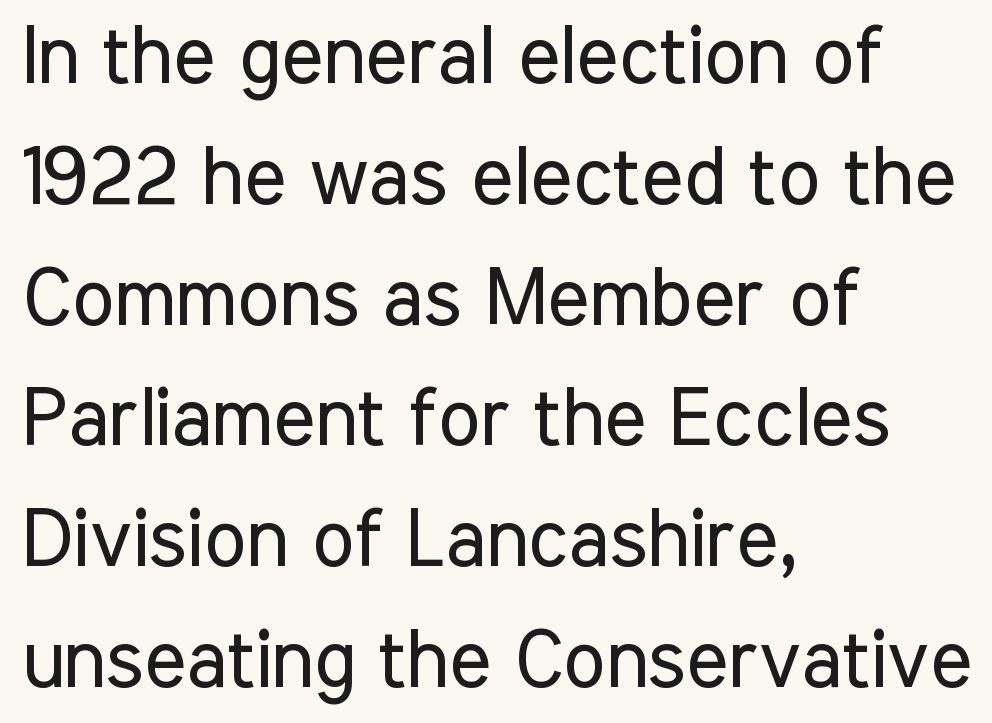
Look at the bottom of the vertical strokes: they stop flat, with no serifs. Is there much room between lines? A standard amount, neither cramped nor airy. The space directly below the letters is spotless. The typeface has the unassuming heft of standard copy or less. This sample uses an upright cut, with every glyph sitting square on the baseline.
